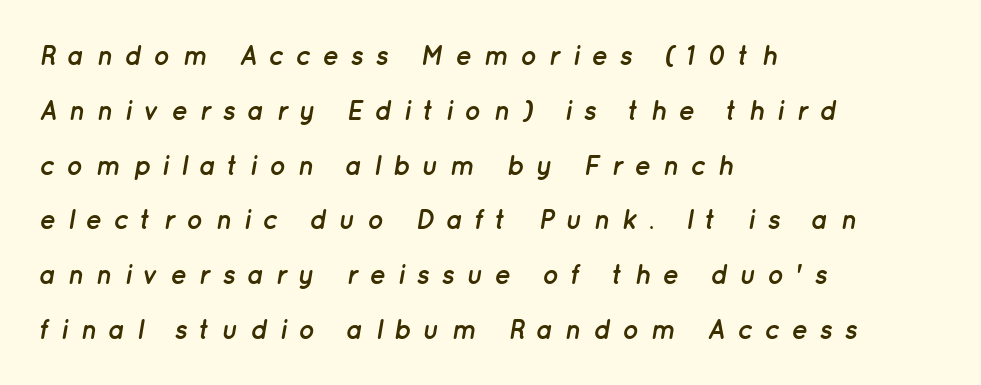
Q: Is the text bold? A: Yes.
Q: Is the text italic (slanted)? A: Yes, it leans right by about 12 degrees.
Q: Is the text underlined? A: No.
Q: How is the paragraph aligned? A: Left-aligned.
Q: Is the spacing between letters normal or unusually wide? A: Unusually wide.
Q: Is the spacing between lines tight, normal or loose? A: Loose.
